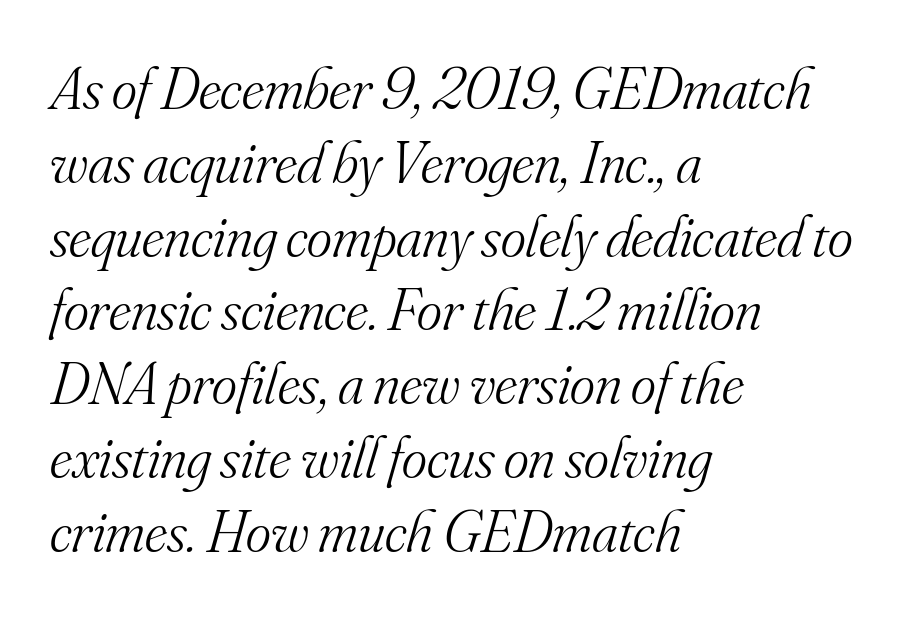
These lines are composed in type with serifs. Has an underline been added? It has not. Each line starts at the same left margin while the right side varies. A typesetter would mark this as italic.
